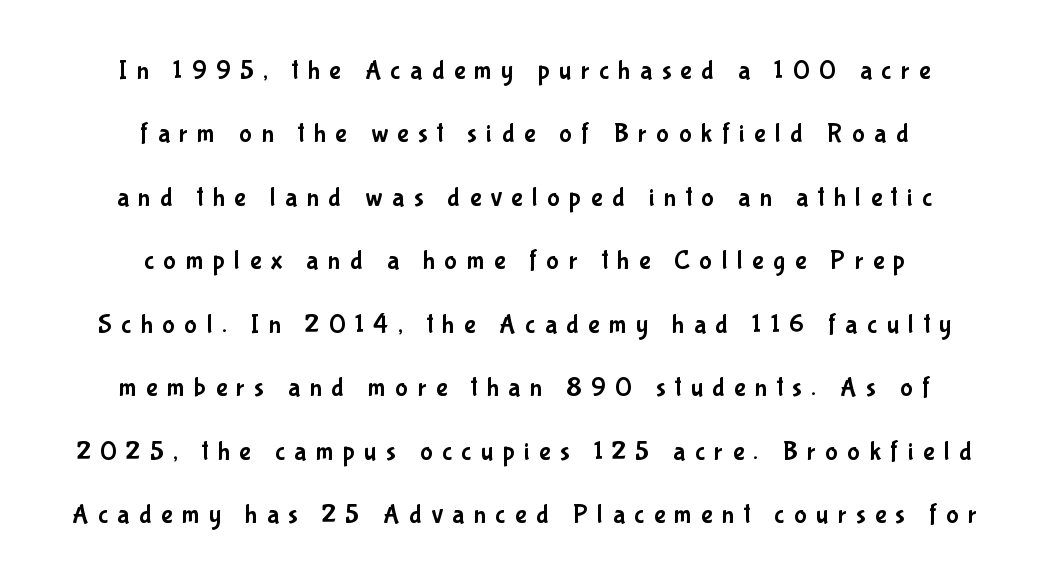
Successive baselines arrive slowly, with a big drop between each. This rendering widens character spacing well past its baseline value. Horizontal alignment here is central, giving a formal, balanced look. This is the regular roman posture of the typeface.
